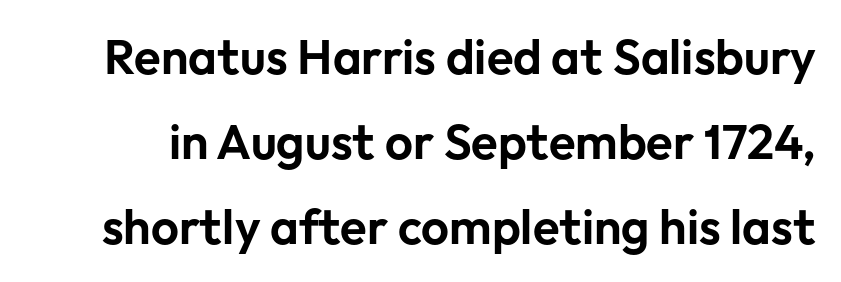
Q: Is the text italic (slanted)? A: No, it is upright.
Q: Is the typeface a serif or a sans-serif typeface? A: Sans-serif.
Q: Is the text underlined? A: No.
Q: Is the spacing between letters normal or unusually wide? A: Normal.
Q: Width (condensed, normal, or wide)? A: Normal.
Q: Stroke contrast? A: Low.
Q: x-height? A: Medium.
Q: Monospaced? A: No.
